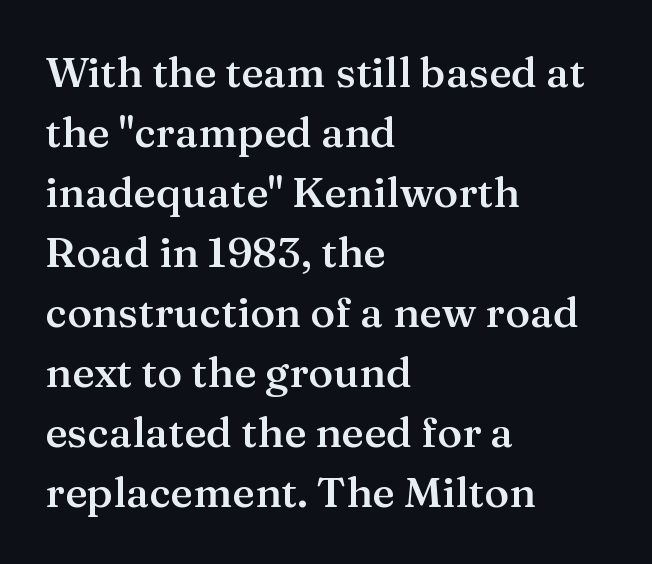
The image shows 42 px semibold serif type, upright; set left-aligned, normal line spacing (1.43x), normal letter spacing, not underlined; medium stroke contrast and a medium x-height.
